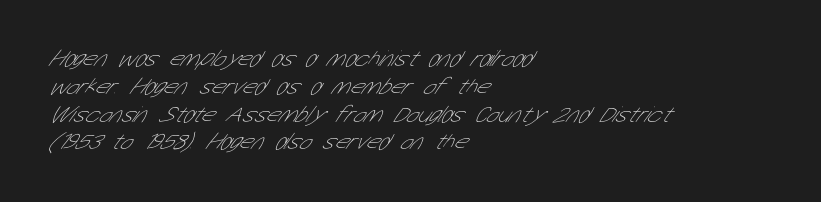
Q: Is the text bold? A: No.
Q: Is the text underlined? A: No.
Q: How is the paragraph aligned? A: Left-aligned.
Q: Is the spacing between letters normal or unusually wide? A: Normal.
